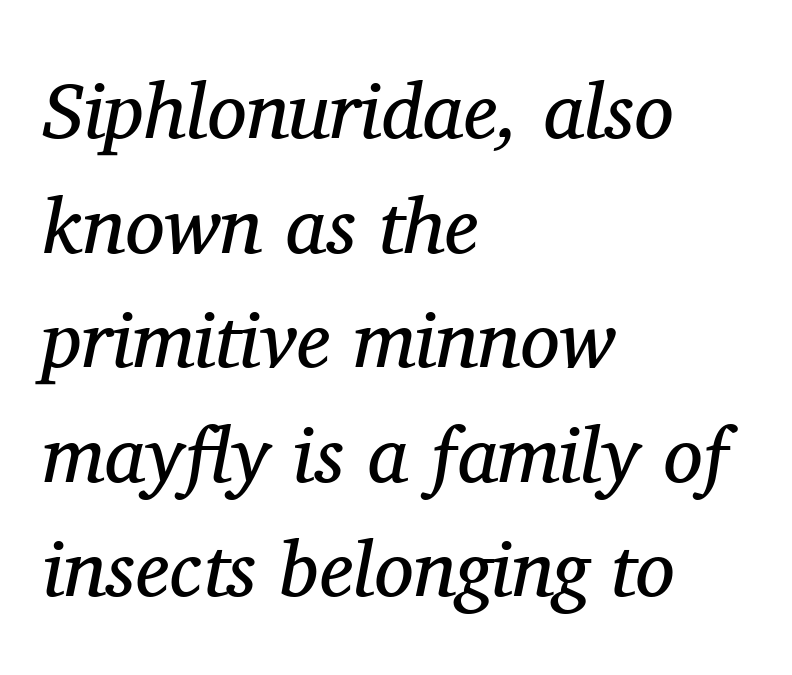
{"serif": "yes", "italic": "yes", "lean": "right", "slant_degrees": 11, "bold": "no", "weight": "regular", "width": "normal", "stroke_contrast": "medium", "x_height": "medium", "monospaced": "no", "underline": "no", "align": "left", "line_spacing": "normal", "line_spacing_ratio": 1.45, "letter_spacing": "normal", "letter_spacing_em": 0.0, "glyph_px": 79}
